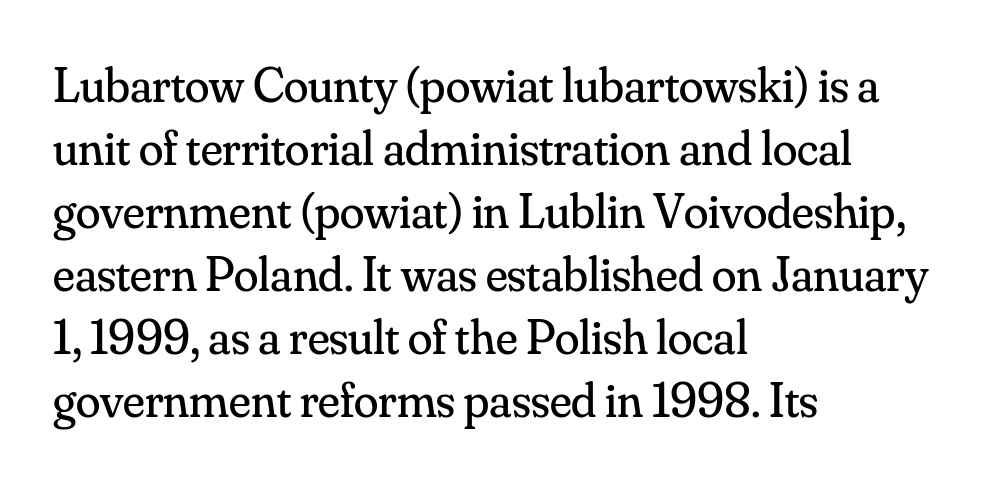
The image shows 50 px regular-weight serif type, upright; set left-aligned, normal line spacing (1.26x), normal letter spacing, not underlined; medium stroke contrast and a small x-height.
